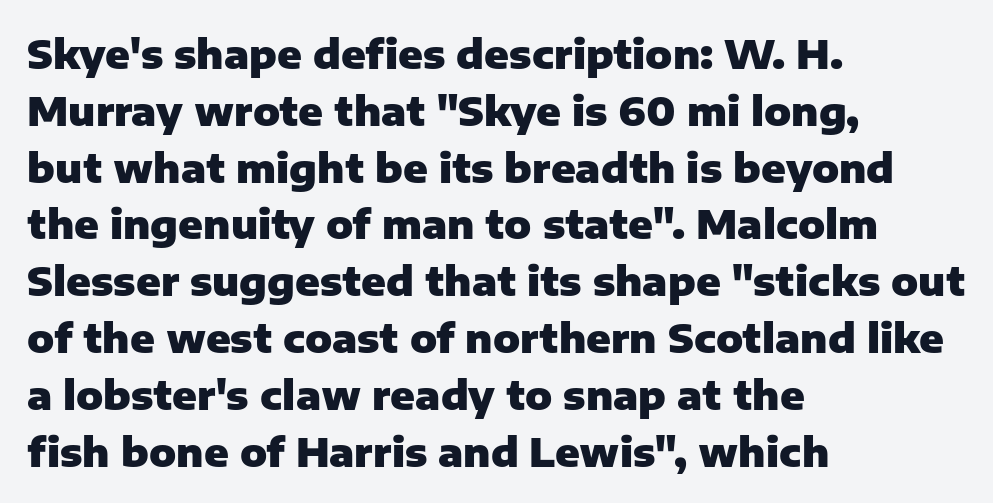
Every stem runs plumb, perpendicular to the baseline. Is this a fixed-width face? No — the glyphs have proportional, varying widths. Short note: letters normally spaced. The face used here has the dense, thick strokes of a bold. Vertical spacing — default. The text was rendered using a sans face with plain stroke endings.
